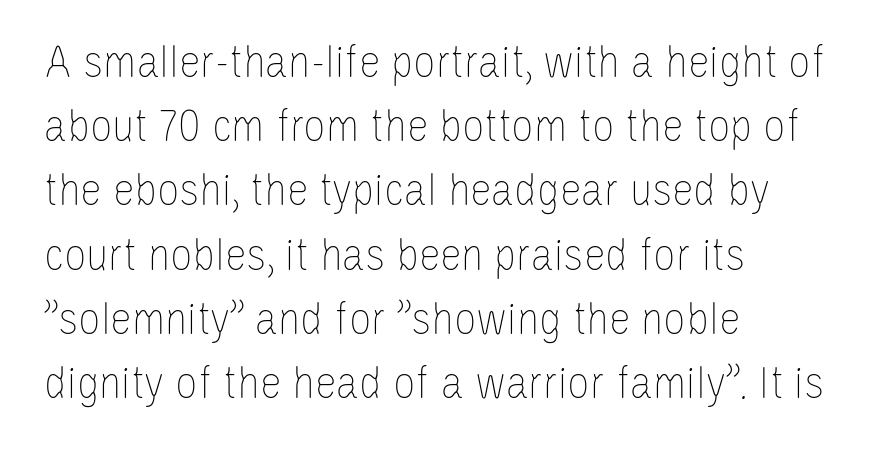
Q: Is the text bold? A: No.
Q: Is the text italic (slanted)? A: No, it is upright.
Q: Is the text underlined? A: No.
Q: How is the paragraph aligned? A: Left-aligned.
Q: Is the spacing between letters normal or unusually wide? A: Normal.
Q: Is the spacing between lines tight, normal or loose? A: Normal.
Q: Width (condensed, normal, or wide)? A: Condensed.
Q: Stroke contrast? A: Low.
Q: x-height? A: Large.
Q: Monospaced? A: No.
